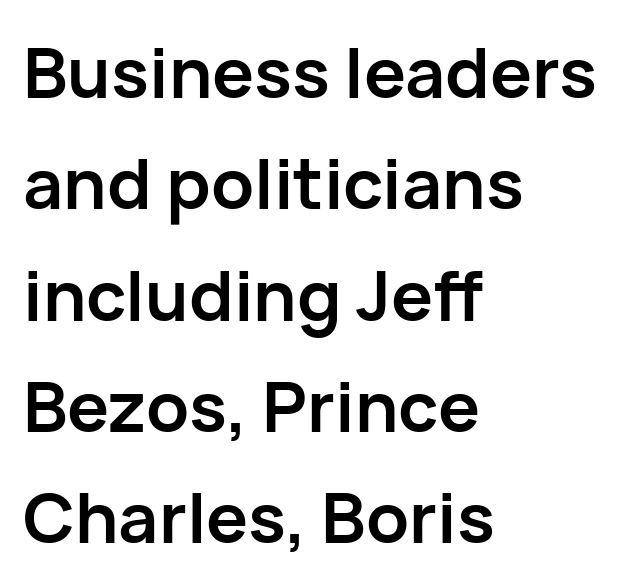
Q: Is the text bold? A: Yes.
Q: Is the text italic (slanted)? A: No, it is upright.
Q: Is the typeface a serif or a sans-serif typeface? A: Sans-serif.
Q: Is the text underlined? A: No.
Q: How is the paragraph aligned? A: Left-aligned.
Q: Is the spacing between letters normal or unusually wide? A: Normal.
Q: Is the spacing between lines tight, normal or loose? A: Normal.
Q: Width (condensed, normal, or wide)? A: Normal.
Q: Stroke contrast? A: Low.
Q: x-height? A: Medium.
Q: Monospaced? A: No.
